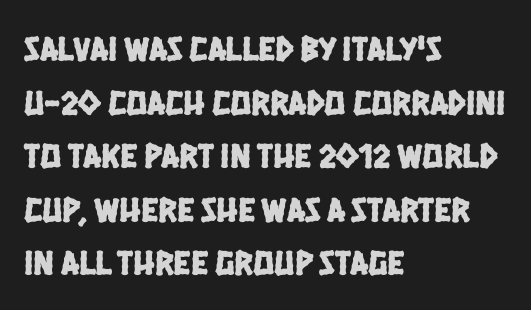
Regular leading. Between one letter and the next there's only the usual sliver of space. Unmarked baselines from the first word to the last. Spacing verdict: proportional, widths tailored to each character. What kind of face is this? One without serifs — a sans.
